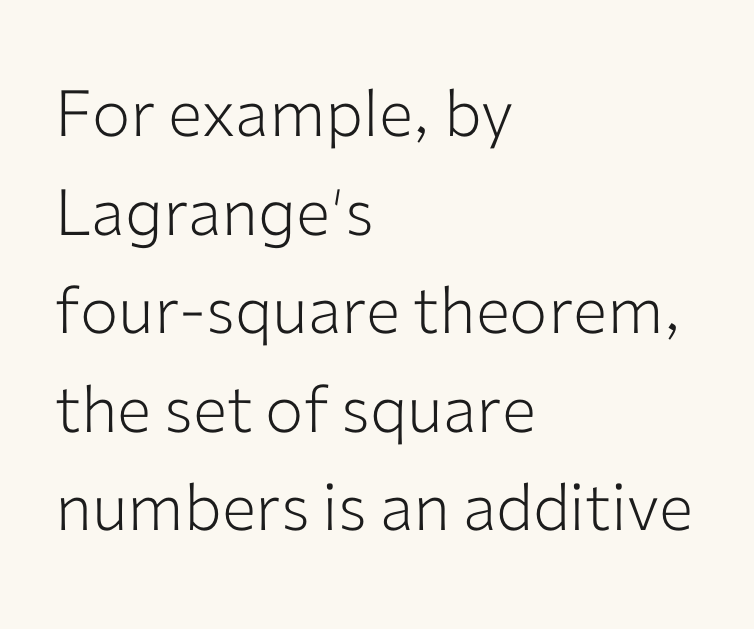
Q: Is the text bold? A: No.
Q: Is the text italic (slanted)? A: No, it is upright.
Q: Is the typeface a serif or a sans-serif typeface? A: Sans-serif.
Q: Is the text underlined? A: No.
Q: How is the paragraph aligned? A: Left-aligned.
Q: Is the spacing between letters normal or unusually wide? A: Normal.
Q: Is the spacing between lines tight, normal or loose? A: Normal.
Q: Width (condensed, normal, or wide)? A: Normal.
Q: Stroke contrast? A: Low.
Q: x-height? A: Medium.
Q: Monospaced? A: No.
